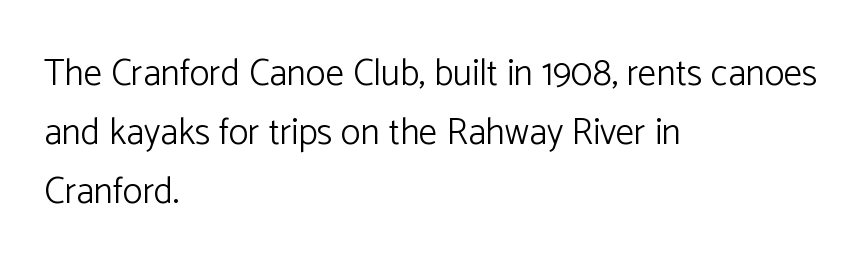
{"serif": "no", "italic": "no", "bold": "no", "weight": "light", "width": "normal", "stroke_contrast": "low", "x_height": "medium", "monospaced": "no", "underline": "no", "align": "left", "line_spacing": "normal", "line_spacing_ratio": 1.59, "letter_spacing": "normal", "letter_spacing_em": 0.0, "glyph_px": 37}
